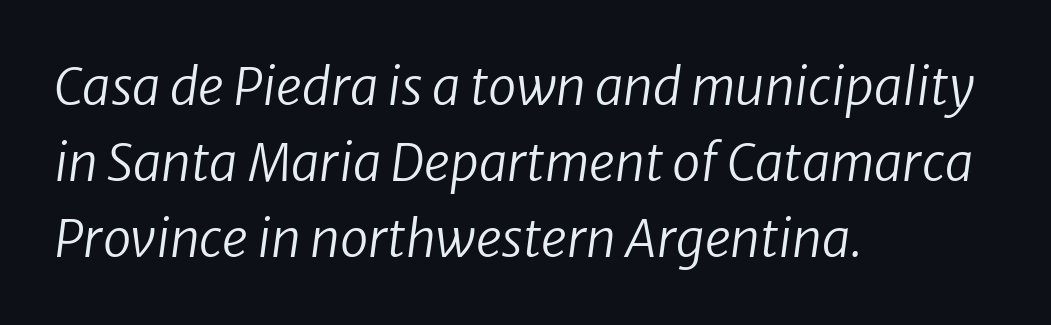
{"italic": "yes", "lean": "right", "slant_degrees": 8, "bold": "no", "weight": "regular", "width": "normal", "stroke_contrast": "low", "x_height": "medium", "monospaced": "no", "underline": "no", "align": "left", "line_spacing": "normal", "line_spacing_ratio": 1.49, "letter_spacing": "normal", "letter_spacing_em": 0.0, "glyph_px": 51}
